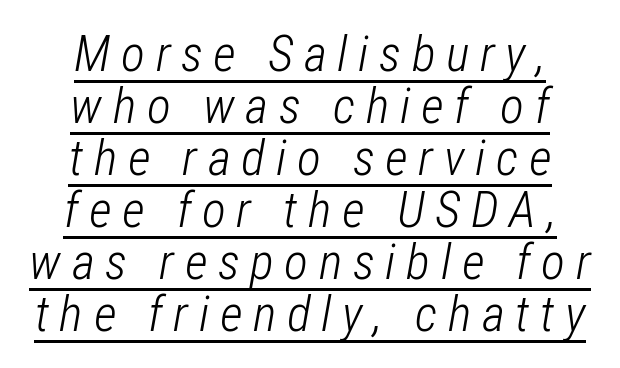
Q: Is the text bold? A: No.
Q: Is the text italic (slanted)? A: Yes, it leans right by about 12 degrees.
Q: Is the text underlined? A: Yes.
Q: How is the paragraph aligned? A: Centered.
Q: Is the spacing between letters normal or unusually wide? A: Unusually wide.
Q: Is the spacing between lines tight, normal or loose? A: Tight.
Q: Width (condensed, normal, or wide)? A: Condensed.
Q: Stroke contrast? A: Low.
Q: x-height? A: Medium.
Q: Monospaced? A: No.
